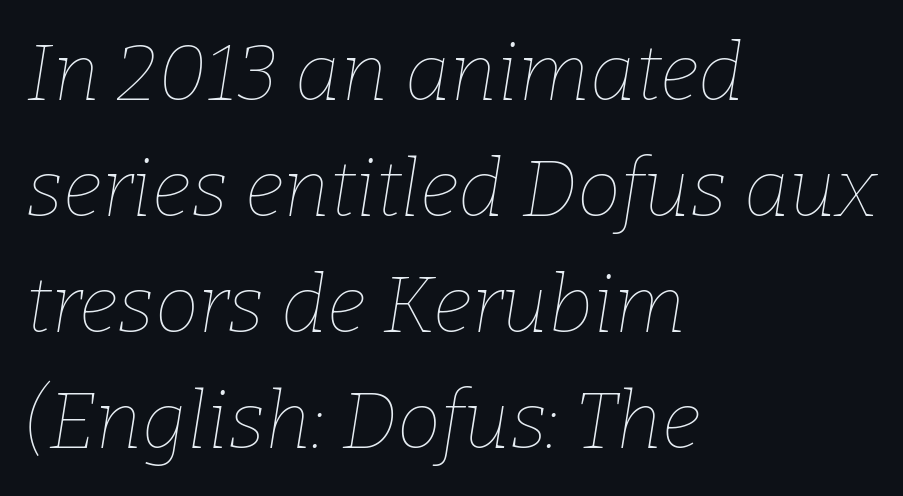
The image shows 79 px thin type, italic (leaning right); set left-aligned, normal line spacing (1.47x), normal letter spacing, not underlined; low stroke contrast and a medium x-height.
